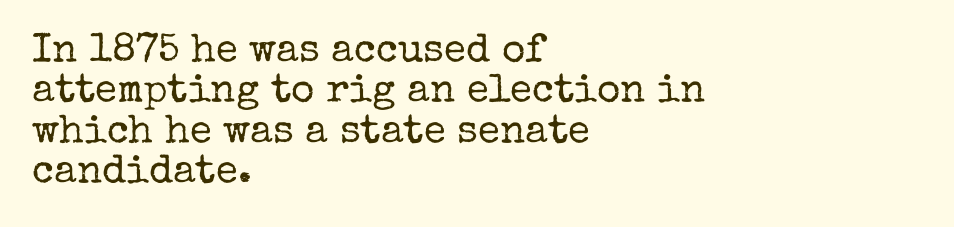
Left-aligned paragraph, ragged on the right. Do the letters lean? They stand straight. How would I describe the line gaps? Narrow and economical. You could call the tracking neutral — neither tight nor loose. Regarding serifs, this sample has them.
